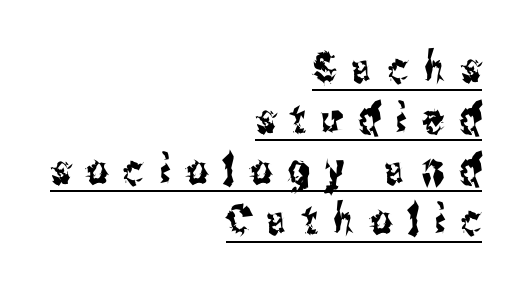
{"serif": "no", "italic": "no", "width": "condensed", "stroke_contrast": "medium", "x_height": "medium", "monospaced": "no", "underline": "yes", "align": "right", "line_spacing_ratio": 1.21, "letter_spacing": "wide", "letter_spacing_em": 0.37, "glyph_px": 42}
